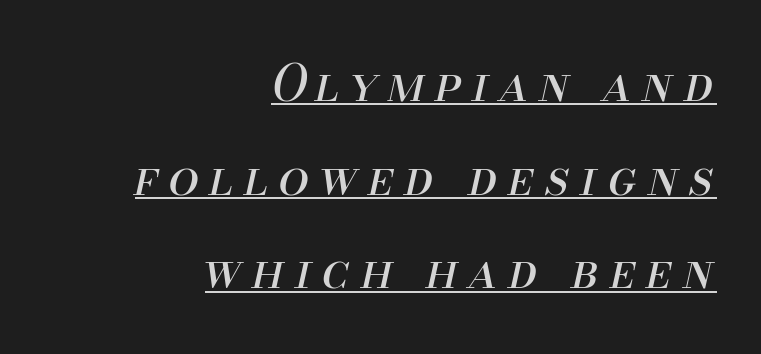
{"italic": "yes", "lean": "right", "slant_degrees": 13, "bold": "no", "weight": "regular", "width": "normal", "stroke_contrast": "medium", "x_height": "small", "monospaced": "no", "underline": "yes", "align": "right", "line_spacing": "loose", "line_spacing_ratio": 1.91, "letter_spacing": "wide", "letter_spacing_em": 0.21, "glyph_px": 49}
